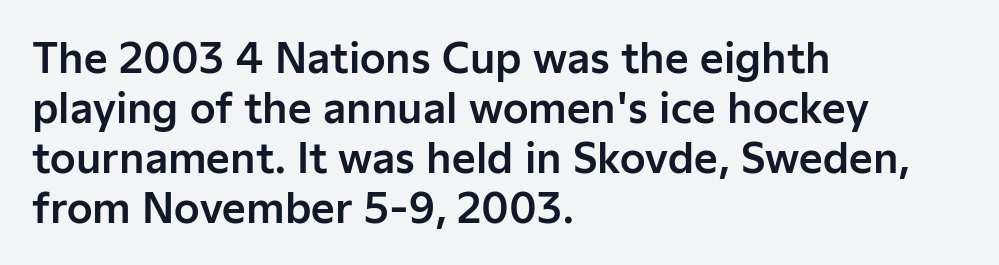
The image shows 41 px sans-serif type, upright; set left-aligned, line spacing 1.22x, normal letter spacing, not underlined; low stroke contrast and a medium x-height.
